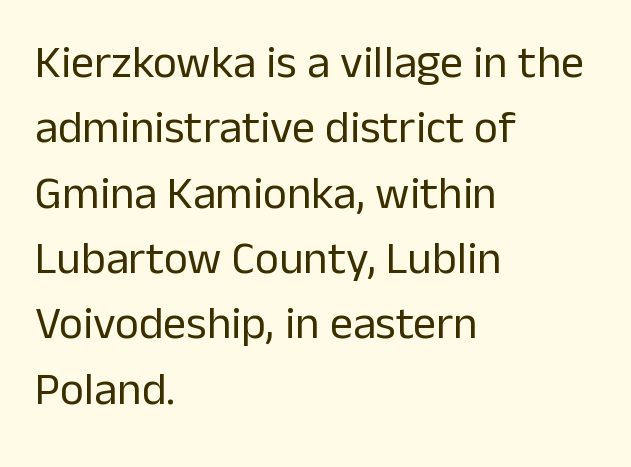
Q: Is the text bold? A: No.
Q: Is the text italic (slanted)? A: No, it is upright.
Q: Is the typeface a serif or a sans-serif typeface? A: Sans-serif.
Q: Is the text underlined? A: No.
Q: How is the paragraph aligned? A: Left-aligned.
Q: Is the spacing between letters normal or unusually wide? A: Normal.
Q: Is the spacing between lines tight, normal or loose? A: Normal.
Q: Width (condensed, normal, or wide)? A: Normal.
Q: Stroke contrast? A: Low.
Q: x-height? A: Medium.
Q: Monospaced? A: No.
